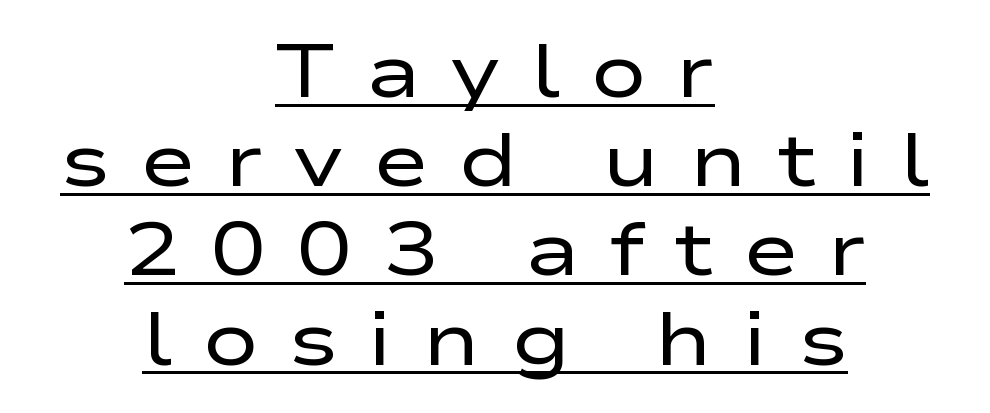
The type is letterspaced generously, with wide tracking. The face used here is proportionally spaced, like ordinary book or web type. The string is rendered with underlining switched on. Regarding serifs, this sample does without them. Ink coverage per letter is moderate at most.
